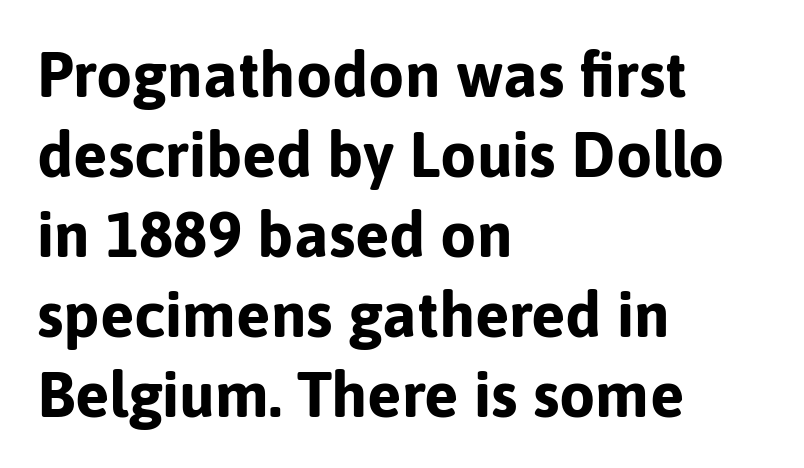
The image shows 64 px bold sans-serif type, upright; set left-aligned, normal line spacing (1.25x), normal letter spacing, not underlined; low stroke contrast and a medium x-height.
